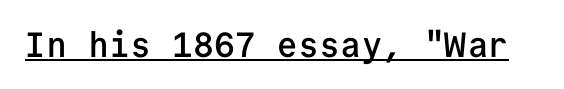
The image shows 35 px semibold sans-serif type, upright, monospaced; set normal letter spacing, underlined; low stroke contrast and a medium x-height.
